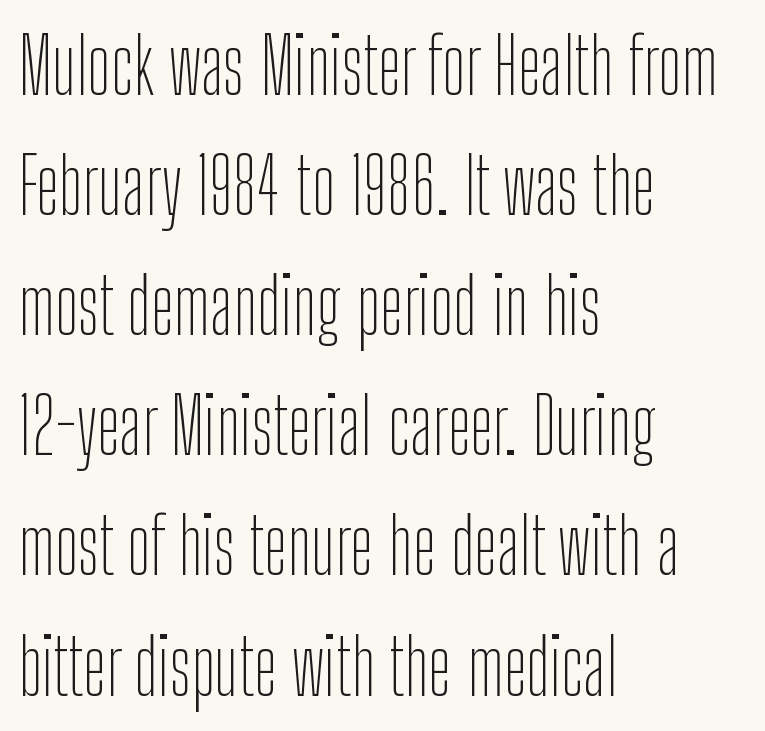
Tracking value appears to be zero — textbook default spacing. You could not count columns in this text — the font is proportionally spaced. Quick note: underline off. The typography opts for an upright posture over an oblique one. The characters display no serif detailing; their extremities are plain. If you measured baseline to baseline, you'd find a middling distance.
